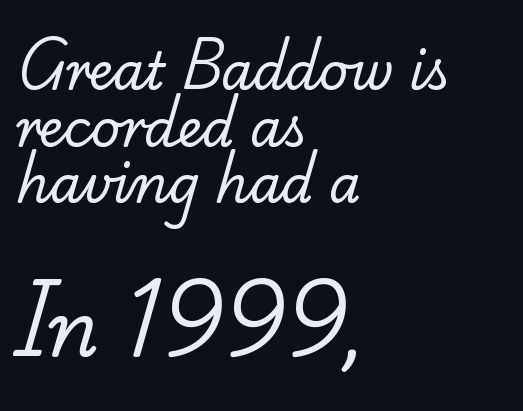
Q: Is the text bold? A: No.
Q: Is the text underlined? A: No.
Q: How is the paragraph aligned? A: Left-aligned.
Q: Is the spacing between letters normal or unusually wide? A: Normal.
Q: Is the spacing between lines tight, normal or loose? A: Tight.
Q: Which block of text is set in a larger size, the first (top) or the second (bottom)? A: The second (bottom) one.
Q: Width (condensed, normal, or wide)? A: Normal.
Q: Stroke contrast? A: Low.
Q: x-height? A: Small.
Q: Monospaced? A: No.
